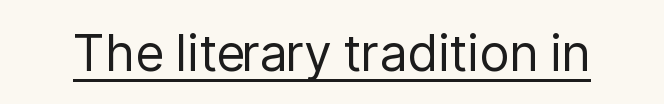
Stroke thickness stays within the range of a standard reading face or lighter. Type style note: lacks serifs. This sample has the flowing, uneven cadence of proportional lettering. This rendering features underlined lettering. You can tell it's not italic because the verticals are truly vertical. The letters sit at their default tracking, neither squeezed nor spread.
